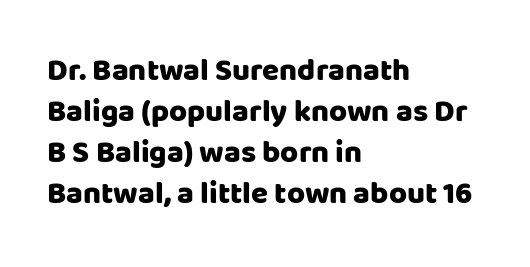
Q: Is the text bold? A: Yes.
Q: Is the text italic (slanted)? A: No, it is upright.
Q: Is the typeface a serif or a sans-serif typeface? A: Sans-serif.
Q: Is the text underlined? A: No.
Q: How is the paragraph aligned? A: Left-aligned.
Q: Is the spacing between letters normal or unusually wide? A: Normal.
Q: Is the spacing between lines tight, normal or loose? A: Normal.
Q: Width (condensed, normal, or wide)? A: Normal.
Q: Stroke contrast? A: Low.
Q: x-height? A: Large.
Q: Monospaced? A: No.
